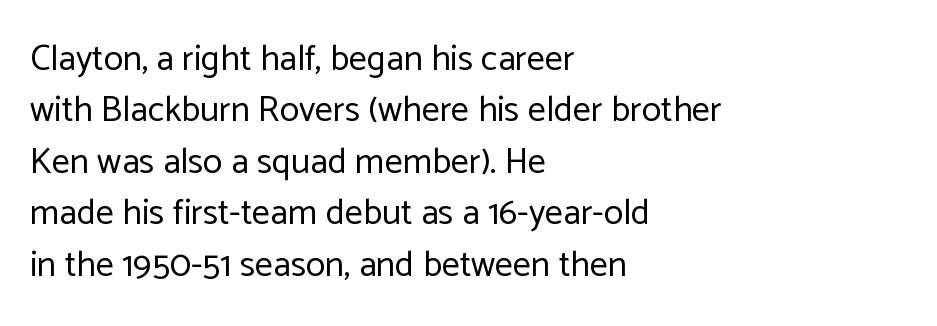
Nope, no serifs anywhere on these letters. Between one letter and the next there's only the usual sliver of space. Unlike italic type, these characters show no tilt at all. The designer left line spacing at the default. The lines in this sample share a left origin and differ only in where they stop.
